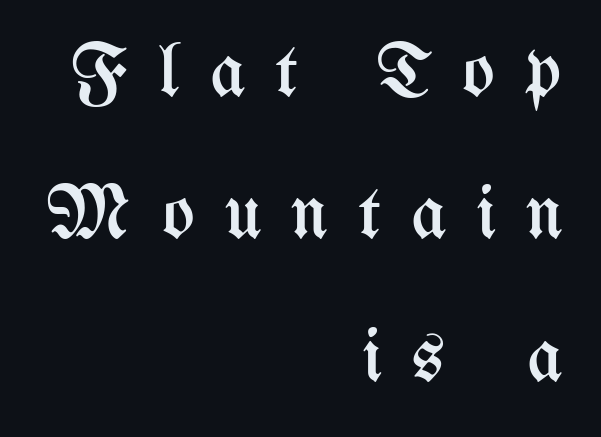
Q: Is the text bold? A: No.
Q: Is the text italic (slanted)? A: No, it is upright.
Q: Is the text underlined? A: No.
Q: How is the paragraph aligned? A: Right-aligned.
Q: Is the spacing between letters normal or unusually wide? A: Unusually wide.
Q: Width (condensed, normal, or wide)? A: Condensed.
Q: Stroke contrast? A: Medium.
Q: x-height? A: Medium.
Q: Monospaced? A: No.
